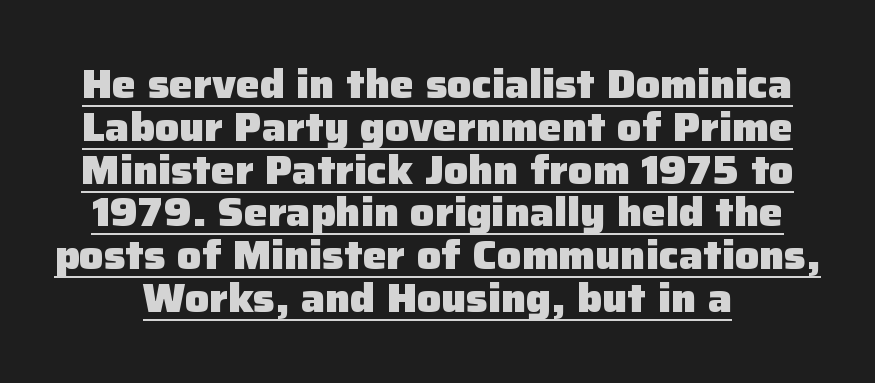
{"serif": "no", "italic": "no", "bold": "yes", "weight": "heavy", "width": "normal", "stroke_contrast": "low", "x_height": "medium", "monospaced": "no", "underline": "yes", "line_spacing": "tight", "line_spacing_ratio": 1.07, "letter_spacing": "normal", "letter_spacing_em": 0.0, "glyph_px": 40}
